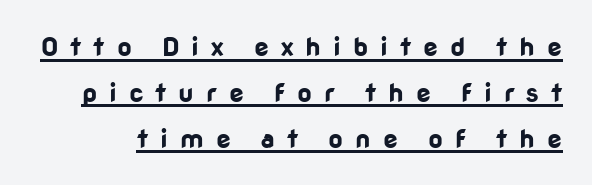
The specimen includes a rule beneath the text block's lines. Rendered with straight, roman letterforms. Weight check: bold — yes, fully. Short note: letters widely spaced.
